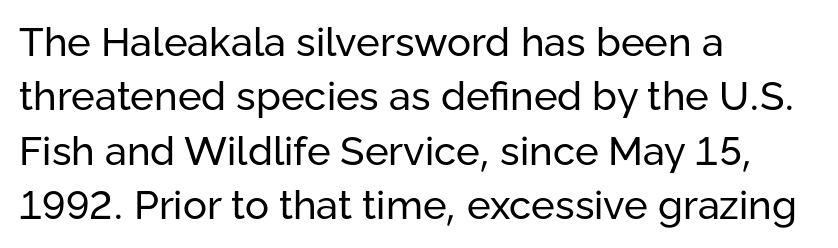
The image shows 40 px regular-weight sans-serif type, upright; set left-aligned, normal line spacing (1.36x), normal letter spacing, not underlined; low stroke contrast and a medium x-height.
